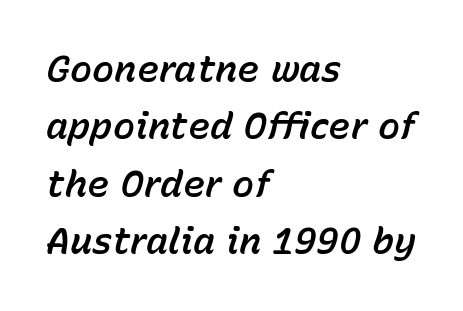
{"italic": "yes", "lean": "right", "slant_degrees": 15, "width": "normal", "stroke_contrast": "low", "x_height": "medium", "monospaced": "no", "underline": "no", "align": "left", "line_spacing": "normal", "line_spacing_ratio": 1.55, "letter_spacing": "normal", "letter_spacing_em": 0.0, "glyph_px": 37}
